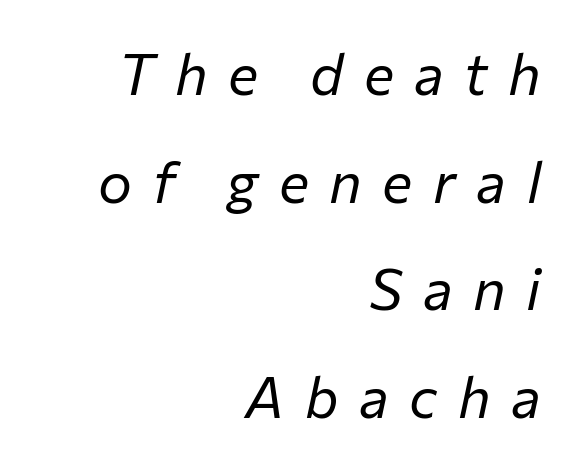
The image shows 57 px regular-weight type, italic (leaning right); set right-aligned, line spacing 1.89x, unusually wide letter spacing (+0.36 em), not underlined; low stroke contrast and a medium x-height.
